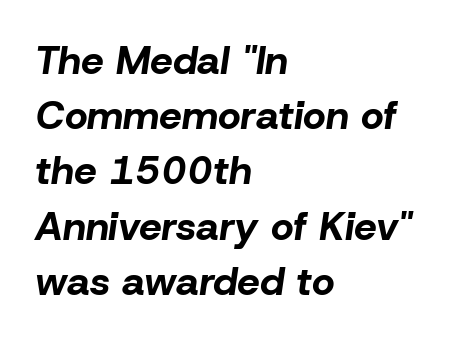
Q: Is the text bold? A: Yes.
Q: Is the text italic (slanted)? A: Yes, it leans right by about 8 degrees.
Q: Is the text underlined? A: No.
Q: How is the paragraph aligned? A: Left-aligned.
Q: Is the spacing between letters normal or unusually wide? A: Normal.
Q: Is the spacing between lines tight, normal or loose? A: Normal.
Q: Width (condensed, normal, or wide)? A: Normal.
Q: Stroke contrast? A: Low.
Q: x-height? A: Medium.
Q: Monospaced? A: No.
